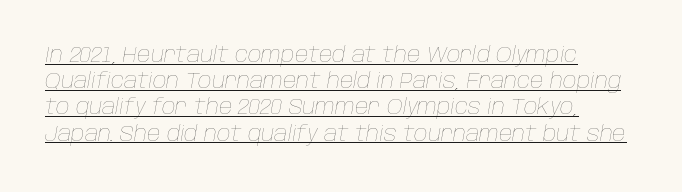
{"italic": "yes", "lean": "right", "slant_degrees": 10, "bold": "no", "underline": "yes", "align": "left", "line_spacing": "normal", "line_spacing_ratio": 1.25, "letter_spacing": "normal", "letter_spacing_em": 0.0, "glyph_px": 21}
